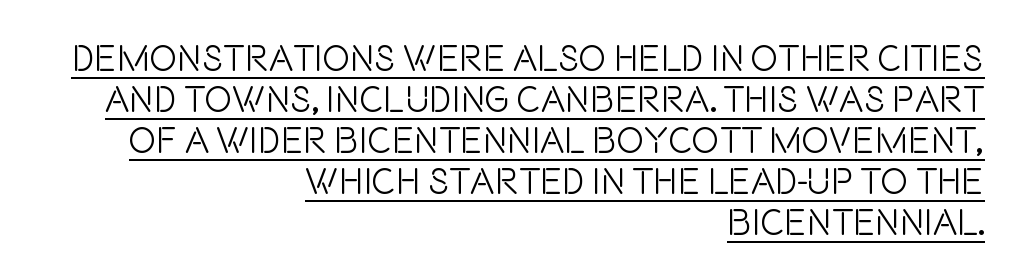
{"serif": "no", "italic": "no", "bold": "no", "weight": "light", "width": "condensed", "stroke_contrast": "low", "x_height": "large", "monospaced": "no", "underline": "yes", "align": "right", "line_spacing": "tight", "line_spacing_ratio": 1.11, "letter_spacing": "normal", "letter_spacing_em": 0.0, "glyph_px": 37}
